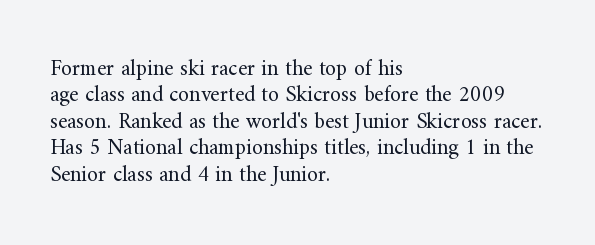
This sample uses an upright cut, with every glyph sitting square on the baseline. Underlining? Definitely not there. Heaviness? Minimal to ordinary, like unemphasized prose. Short note: letters normally spaced. Where is the straight margin? On the left.
